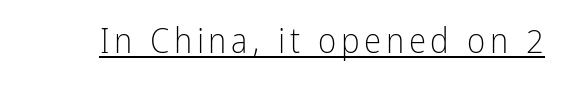
The image shows 35 px light, condensed sans-serif type, upright; set underlined; low stroke contrast and a medium x-height.
